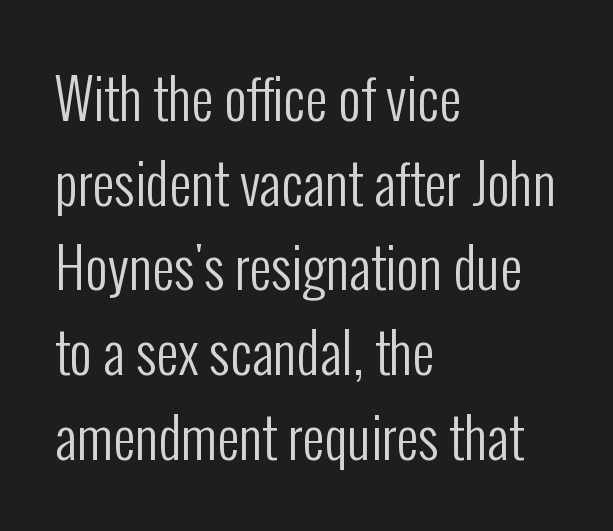
Q: Is the text bold? A: No.
Q: Is the text italic (slanted)? A: No, it is upright.
Q: Is the typeface a serif or a sans-serif typeface? A: Sans-serif.
Q: Is the text underlined? A: No.
Q: How is the paragraph aligned? A: Left-aligned.
Q: Is the spacing between letters normal or unusually wide? A: Normal.
Q: Is the spacing between lines tight, normal or loose? A: Normal.
Q: Width (condensed, normal, or wide)? A: Condensed.
Q: Stroke contrast? A: Low.
Q: x-height? A: Medium.
Q: Monospaced? A: No.
